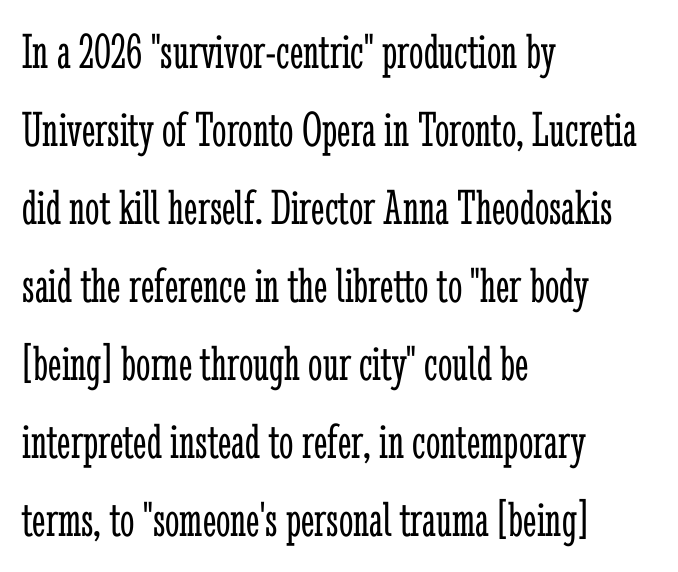
Q: Is the text bold? A: No.
Q: Is the text italic (slanted)? A: No, it is upright.
Q: Is the typeface a serif or a sans-serif typeface? A: Serif.
Q: Is the text underlined? A: No.
Q: How is the paragraph aligned? A: Left-aligned.
Q: Is the spacing between letters normal or unusually wide? A: Normal.
Q: Is the spacing between lines tight, normal or loose? A: Normal.
Q: Width (condensed, normal, or wide)? A: Condensed.
Q: Stroke contrast? A: Low.
Q: x-height? A: Medium.
Q: Monospaced? A: No.
